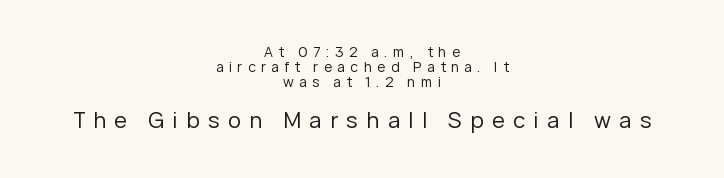
{"italic": "no", "bold": "no", "underline": "no", "align": "center", "line_spacing": "tight", "line_spacing_ratio": 1.06, "letter_spacing": "wide", "letter_spacing_em": 0.38, "larger_block": "second", "size_ratio": 1.57, "glyph_px": 22}
